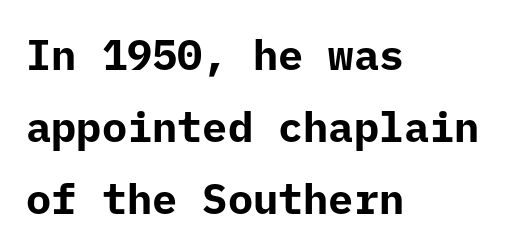
The image shows 42 px bold sans-serif type, upright, monospaced; set left-aligned, line spacing 1.71x, normal letter spacing, not underlined; low stroke contrast and a medium x-height.
